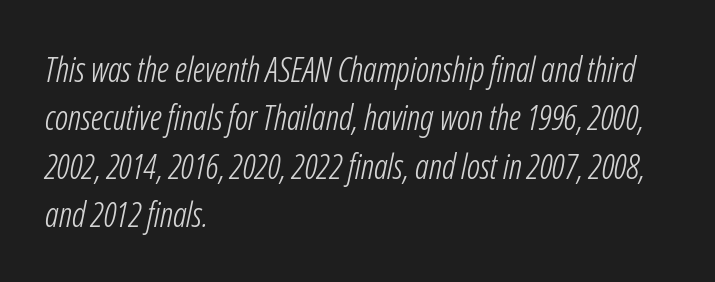
{"italic": "yes", "lean": "right", "slant_degrees": 12, "bold": "no", "weight": "light", "width": "condensed", "stroke_contrast": "low", "x_height": "medium", "monospaced": "no", "underline": "no", "align": "left", "line_spacing": "normal", "line_spacing_ratio": 1.42, "letter_spacing": "normal", "letter_spacing_em": 0.0, "glyph_px": 34}
